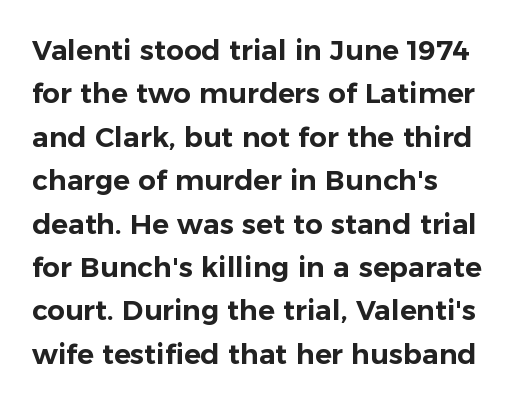
Q: Is the text italic (slanted)? A: No, it is upright.
Q: Is the typeface a serif or a sans-serif typeface? A: Sans-serif.
Q: Is the text underlined? A: No.
Q: How is the paragraph aligned? A: Left-aligned.
Q: Is the spacing between letters normal or unusually wide? A: Normal.
Q: Is the spacing between lines tight, normal or loose? A: Normal.
Q: Width (condensed, normal, or wide)? A: Normal.
Q: Stroke contrast? A: Low.
Q: x-height? A: Medium.
Q: Monospaced? A: No.
